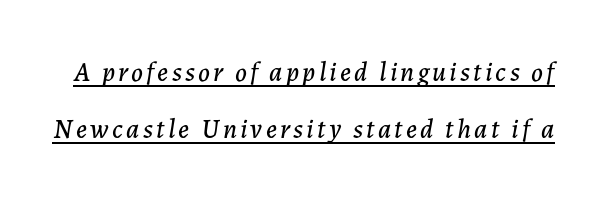
The image shows 27 px text type, italic (leaning right); set loose line spacing (2.1x), underlined.
